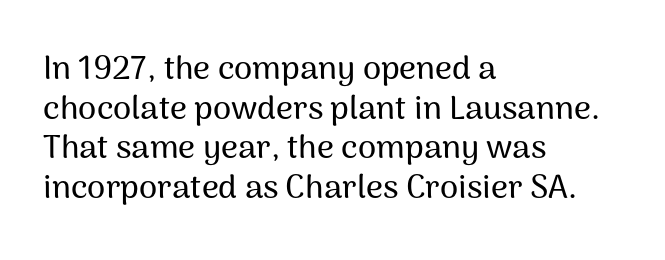
Q: Is the text italic (slanted)? A: No, it is upright.
Q: Is the typeface a serif or a sans-serif typeface? A: Sans-serif.
Q: Is the text underlined? A: No.
Q: How is the paragraph aligned? A: Left-aligned.
Q: Is the spacing between letters normal or unusually wide? A: Normal.
Q: Width (condensed, normal, or wide)? A: Normal.
Q: Stroke contrast? A: Medium.
Q: x-height? A: Medium.
Q: Monospaced? A: No.
